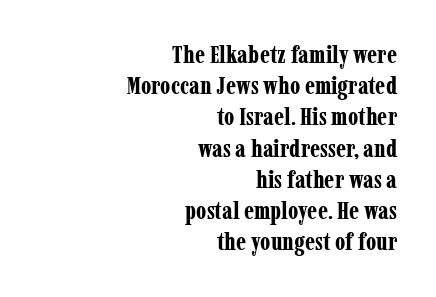
The image shows 25 px bold type, upright; set right-aligned, normal line spacing (1.25x), normal letter spacing, not underlined.
